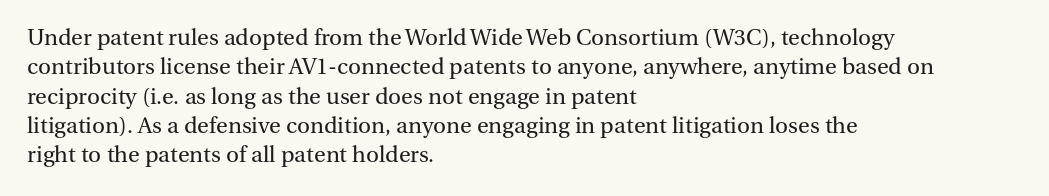
{"italic": "no", "bold": "no", "underline": "no", "align": "left", "line_spacing_ratio": 1.22, "letter_spacing": "normal", "letter_spacing_em": 0.0, "glyph_px": 24}
